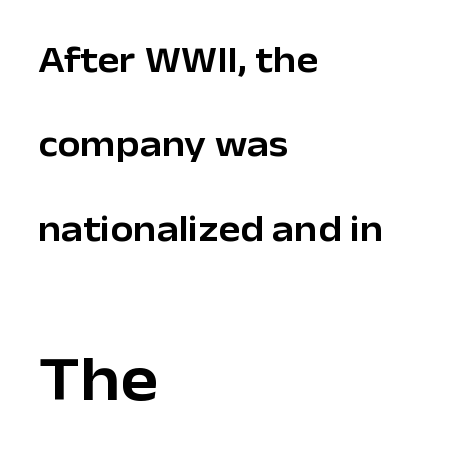
Q: Is the text italic (slanted)? A: No, it is upright.
Q: Is the typeface a serif or a sans-serif typeface? A: Sans-serif.
Q: Is the text underlined? A: No.
Q: How is the paragraph aligned? A: Left-aligned.
Q: Is the spacing between letters normal or unusually wide? A: Normal.
Q: Is the spacing between lines tight, normal or loose? A: Loose.
Q: Which block of text is set in a larger size, the first (top) or the second (bottom)? A: The second (bottom) one.
Q: Width (condensed, normal, or wide)? A: Normal.
Q: Stroke contrast? A: Low.
Q: x-height? A: Medium.
Q: Monospaced? A: No.
